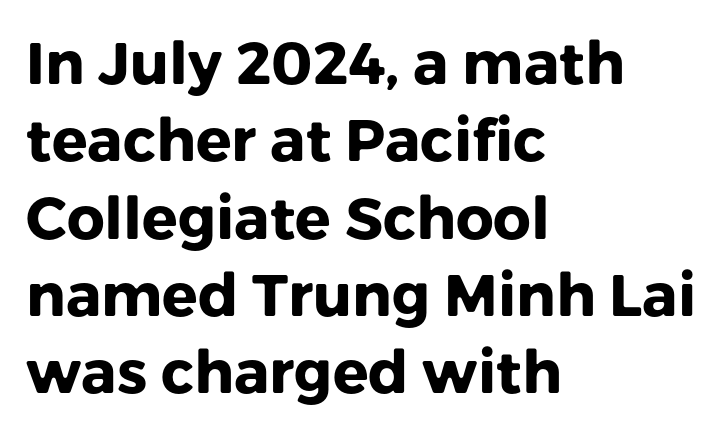
Q: Is the text bold? A: Yes.
Q: Is the text italic (slanted)? A: No, it is upright.
Q: Is the typeface a serif or a sans-serif typeface? A: Sans-serif.
Q: Is the text underlined? A: No.
Q: How is the paragraph aligned? A: Left-aligned.
Q: Is the spacing between letters normal or unusually wide? A: Normal.
Q: Is the spacing between lines tight, normal or loose? A: Normal.
Q: Width (condensed, normal, or wide)? A: Normal.
Q: Stroke contrast? A: Low.
Q: x-height? A: Medium.
Q: Monospaced? A: No.
